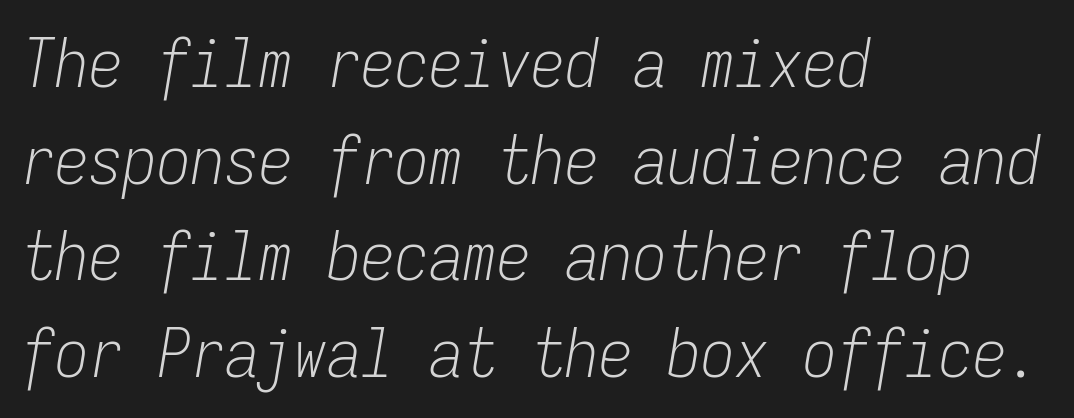
{"italic": "yes", "lean": "right", "slant_degrees": 9, "bold": "no", "weight": "light", "width": "condensed", "stroke_contrast": "low", "x_height": "medium", "monospaced": "yes", "underline": "no", "align": "left", "line_spacing": "normal", "line_spacing_ratio": 1.42, "letter_spacing": "normal", "letter_spacing_em": 0.0, "glyph_px": 68}
